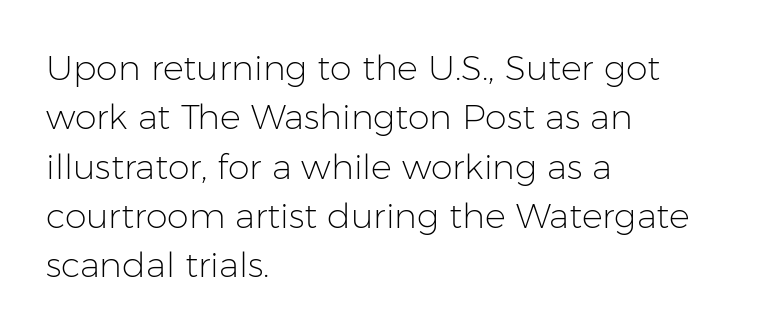
Q: Is the text bold? A: No.
Q: Is the text italic (slanted)? A: No, it is upright.
Q: Is the typeface a serif or a sans-serif typeface? A: Sans-serif.
Q: Is the text underlined? A: No.
Q: How is the paragraph aligned? A: Left-aligned.
Q: Is the spacing between letters normal or unusually wide? A: Normal.
Q: Is the spacing between lines tight, normal or loose? A: Normal.
Q: Width (condensed, normal, or wide)? A: Normal.
Q: Stroke contrast? A: Low.
Q: x-height? A: Medium.
Q: Monospaced? A: No.
